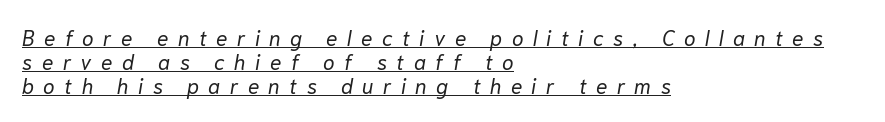
{"italic": "yes", "lean": "right", "slant_degrees": 10, "bold": "no", "underline": "yes", "align": "left", "line_spacing": "tight", "line_spacing_ratio": 1.15, "letter_spacing": "wide", "letter_spacing_em": 0.45, "glyph_px": 21}
